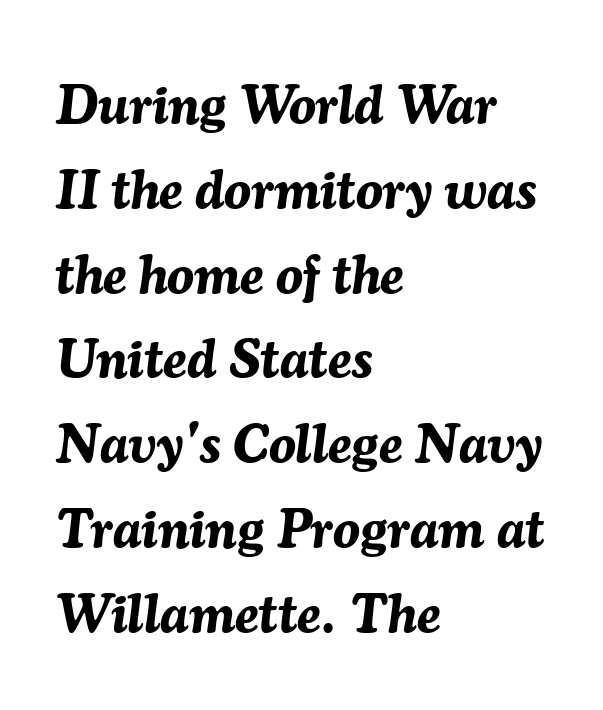
The image shows 54 px bold type, italic (leaning right); set left-aligned, normal line spacing (1.57x), normal letter spacing, not underlined; medium stroke contrast and a medium x-height.
